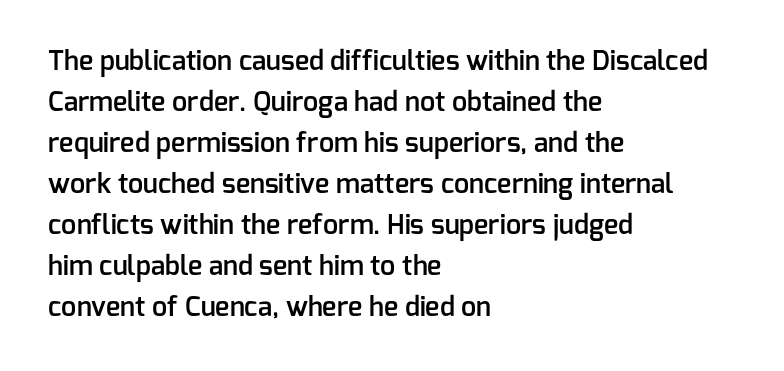
The image shows 27 px text type, upright; set left-aligned, normal line spacing (1.52x), normal letter spacing, not underlined.
